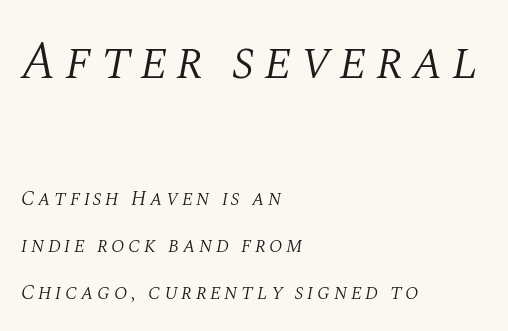
Q: Is the text bold? A: No.
Q: Is the text italic (slanted)? A: Yes, it leans right by about 10 degrees.
Q: Is the typeface a serif or a sans-serif typeface? A: Serif.
Q: Is the text underlined? A: No.
Q: How is the paragraph aligned? A: Left-aligned.
Q: Is the spacing between lines tight, normal or loose? A: Loose.
Q: Which block of text is set in a larger size, the first (top) or the second (bottom)? A: The first (top) one.
Q: Width (condensed, normal, or wide)? A: Normal.
Q: Stroke contrast? A: Medium.
Q: x-height? A: Large.
Q: Monospaced? A: No.
